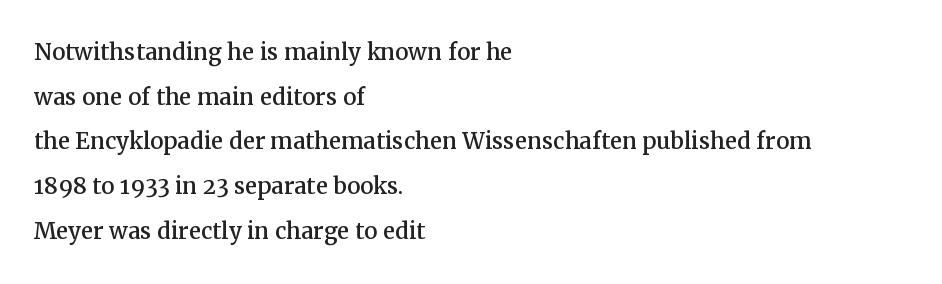
Is this a fixed-width face? No — the glyphs have proportional, varying widths. A normal amount of white space separates one row of letters from the next. Characters follow at the spacing the type designer built in. A bare baseline throughout the passage. Line beginnings align vertically; line endings do not. A roman cut, with each character standing at attention.
